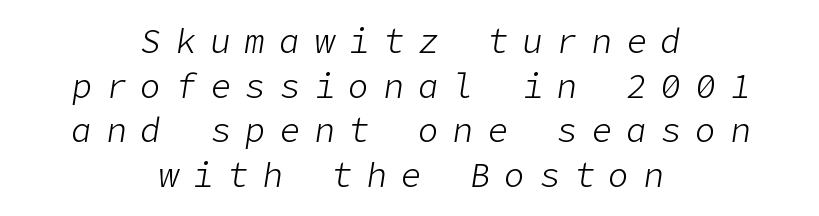
The image shows 34 px light type, italic (leaning right); set centered, normal line spacing (1.31x), unusually wide letter spacing (+0.42 em), not underlined; low stroke contrast and a medium x-height.
